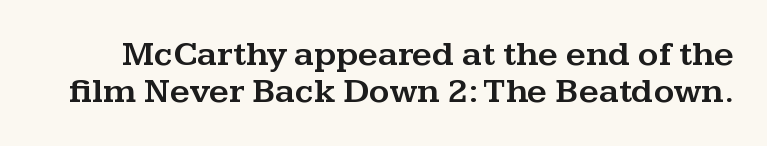
{"serif": "yes", "italic": "no", "width": "wide", "stroke_contrast": "medium", "x_height": "medium", "monospaced": "no", "underline": "no", "line_spacing": "tight", "line_spacing_ratio": 1.05, "letter_spacing": "normal", "letter_spacing_em": 0.0, "glyph_px": 35}
